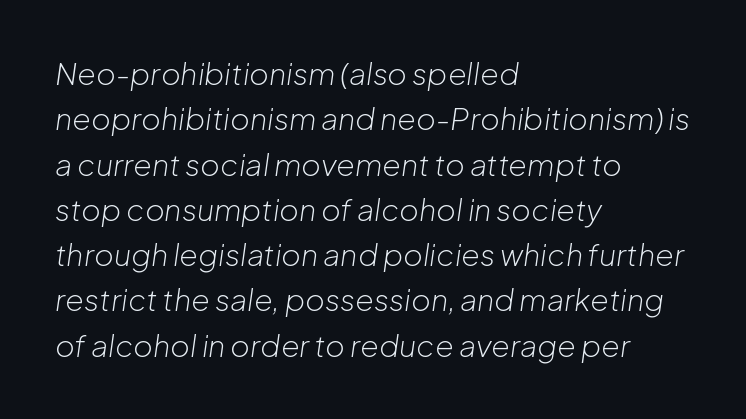
Letters rest on an invisible, unmarked baseline. The glyphs look as if they've been sheared to an angle. These lines sit exactly where default settings would place them. Each letter keeps its own natural width here, so spacing adapts to shape. A light-to-regular cut is what we see here.
